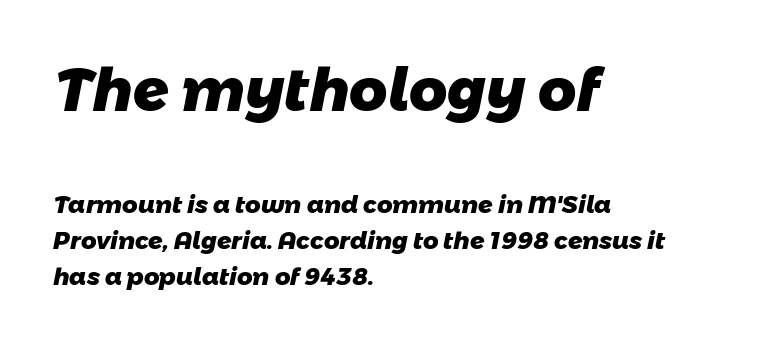
The image shows 59 px heavy sans-serif type; set left-aligned, normal line spacing (1.5x), normal letter spacing, not underlined; the first (top) block is 2.46x larger; low stroke contrast and a medium x-height.
